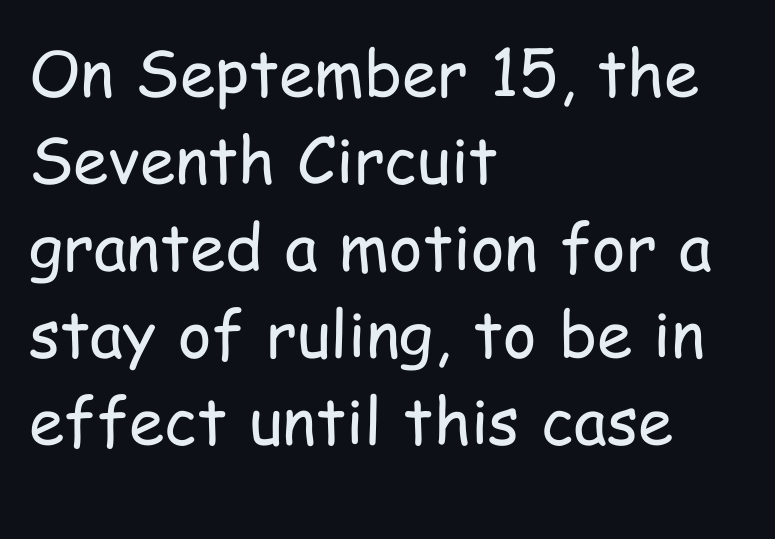
Notice how the stems are strictly vertical — no italics here. You could call the tracking neutral — neither tight nor loose. The rendering uses natural spacing where letterforms have individual widths. The designer went with a sans here, leaving each stem footless. One glance says typical: line gaps are just what's usual.
